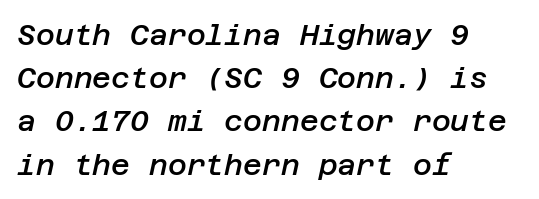
Q: Is the text bold? A: Semi-bold.
Q: Is the text italic (slanted)? A: Yes, it leans right by about 12 degrees.
Q: Is the text underlined? A: No.
Q: How is the paragraph aligned? A: Left-aligned.
Q: Is the spacing between letters normal or unusually wide? A: Normal.
Q: Is the spacing between lines tight, normal or loose? A: Normal.
Q: Width (condensed, normal, or wide)? A: Normal.
Q: Stroke contrast? A: Low.
Q: x-height? A: Large.
